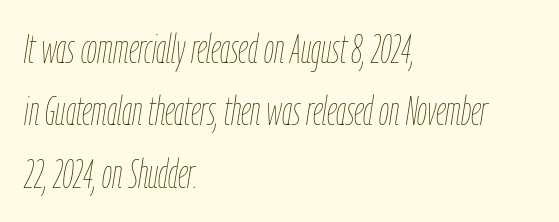
The image shows 40 px thin, condensed type, italic (leaning right); set left-aligned, normal line spacing (1.56x), normal letter spacing, not underlined; low stroke contrast and a medium x-height.
